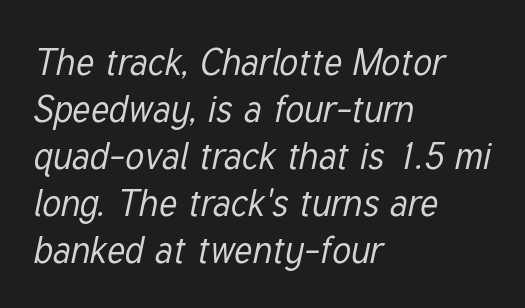
Q: Is the text bold? A: No.
Q: Is the text italic (slanted)? A: Yes, it leans right by about 12 degrees.
Q: Is the text underlined? A: No.
Q: How is the paragraph aligned? A: Left-aligned.
Q: Is the spacing between letters normal or unusually wide? A: Normal.
Q: Is the spacing between lines tight, normal or loose? A: Normal.
Q: Width (condensed, normal, or wide)? A: Condensed.
Q: Stroke contrast? A: Low.
Q: x-height? A: Medium.
Q: Monospaced? A: No.
